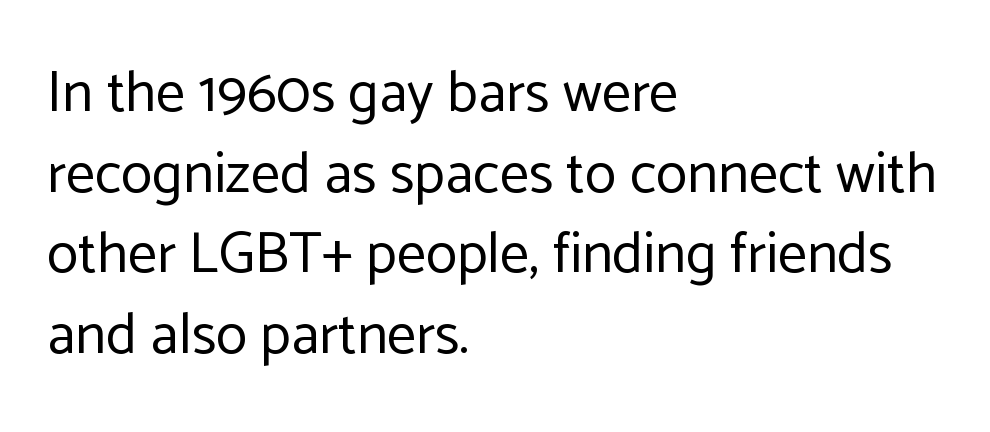
{"serif": "no", "italic": "no", "bold": "no", "weight": "regular", "width": "normal", "stroke_contrast": "low", "x_height": "medium", "monospaced": "no", "underline": "no", "align": "left", "line_spacing": "normal", "line_spacing_ratio": 1.39, "letter_spacing": "normal", "letter_spacing_em": 0.0, "glyph_px": 58}
